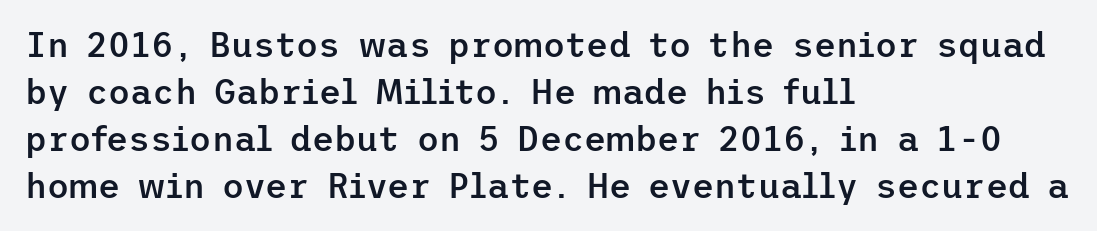
Q: Is the text bold? A: Semi-bold.
Q: Is the text italic (slanted)? A: No, it is upright.
Q: Is the typeface a serif or a sans-serif typeface? A: Sans-serif.
Q: Is the text underlined? A: No.
Q: How is the paragraph aligned? A: Left-aligned.
Q: Is the spacing between letters normal or unusually wide? A: Normal.
Q: Is the spacing between lines tight, normal or loose? A: Normal.
Q: Width (condensed, normal, or wide)? A: Normal.
Q: Stroke contrast? A: Low.
Q: x-height? A: Medium.
